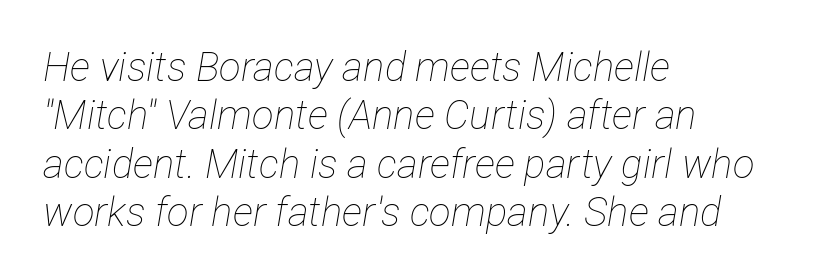
{"italic": "yes", "lean": "right", "slant_degrees": 12, "bold": "no", "weight": "thin", "width": "condensed", "stroke_contrast": "low", "x_height": "medium", "monospaced": "no", "underline": "no", "align": "left", "line_spacing_ratio": 1.21, "letter_spacing": "normal", "letter_spacing_em": 0.0, "glyph_px": 40}
